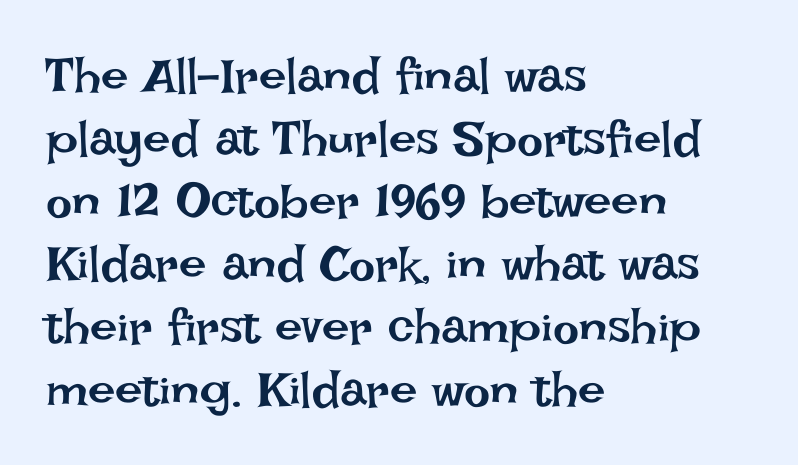
The letters sit at their default tracking, neither squeezed nor spread. Summary of weight: not heavy and not bold. Quick note: underline off. The vertical gap from one line to the next is medium. Each line starts at the same left margin while the right side varies.
